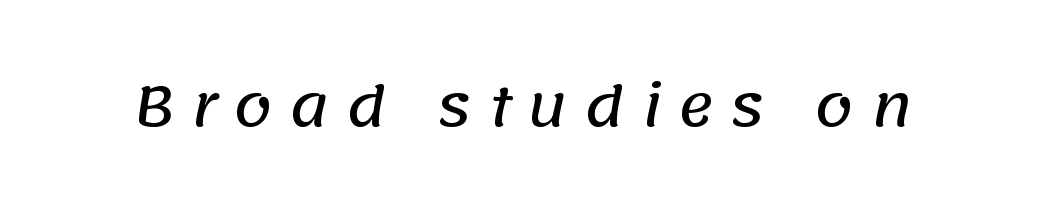
{"serif": "no", "width": "normal", "stroke_contrast": "low", "x_height": "large", "monospaced": "no", "underline": "no", "letter_spacing": "wide", "letter_spacing_em": 0.29, "glyph_px": 55}
